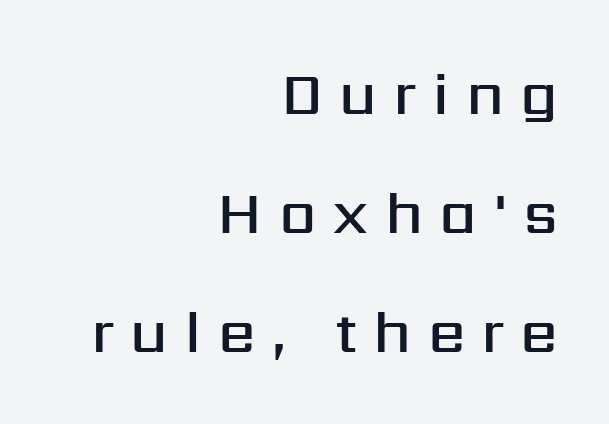
No italicization has been applied; the sample stays upright. Rule under the text: the space is simply empty. Students, observe: this is what heavily led, spacious text looks like. What weight is shown? A semibold, between regular and bold. A student would call this right alignment; a typographer would say flush right, rag left. Each letter keeps its own natural width here, so spacing adapts to shape.
